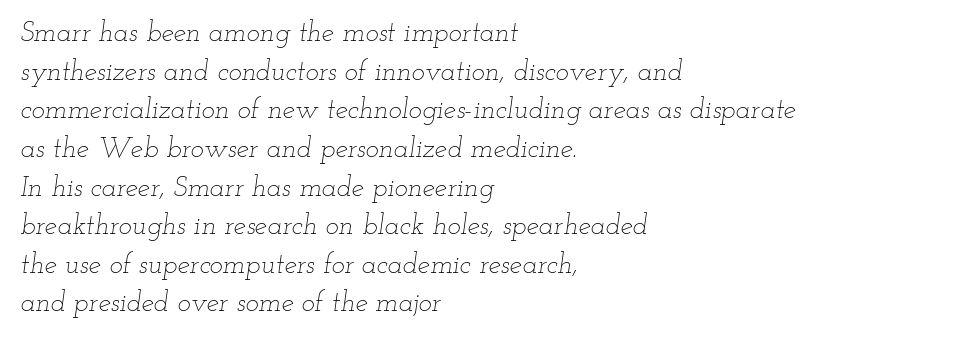
Q: Is the text bold? A: No.
Q: Is the text italic (slanted)? A: Yes, it leans right by about 12 degrees.
Q: Is the text underlined? A: No.
Q: How is the paragraph aligned? A: Left-aligned.
Q: Is the spacing between letters normal or unusually wide? A: Normal.
Q: Is the spacing between lines tight, normal or loose? A: Normal.
Q: Width (condensed, normal, or wide)? A: Wide.
Q: Stroke contrast? A: Low.
Q: x-height? A: Small.
Q: Monospaced? A: No.
